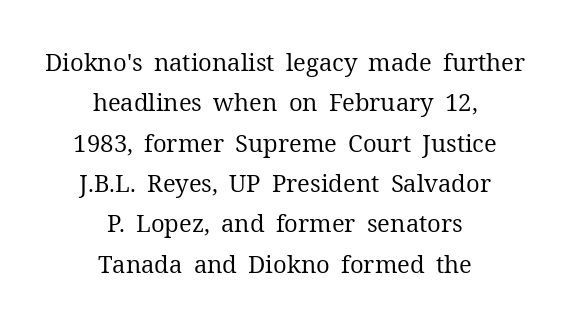
Q: Is the text bold? A: No.
Q: Is the text italic (slanted)? A: No, it is upright.
Q: Is the text underlined? A: No.
Q: How is the paragraph aligned? A: Centered.
Q: Is the spacing between letters normal or unusually wide? A: Normal.
Q: Is the spacing between lines tight, normal or loose? A: Normal.
